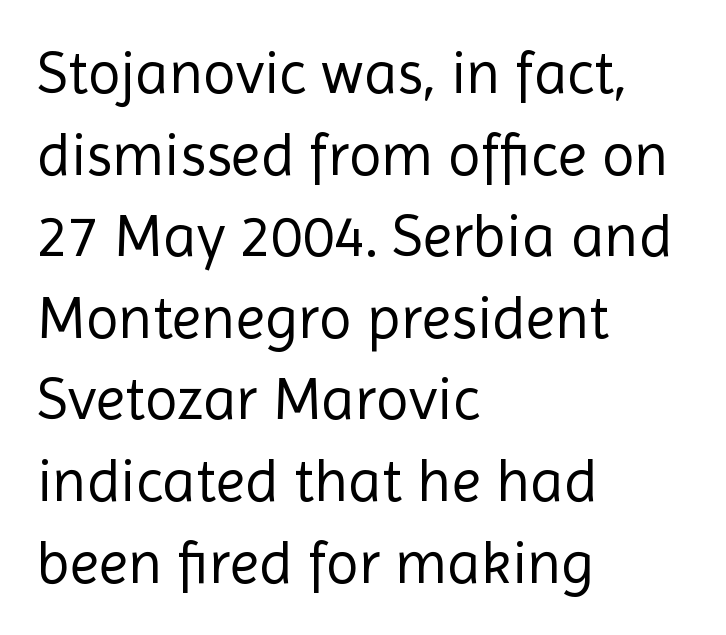
Q: Is the text bold? A: No.
Q: Is the text italic (slanted)? A: No, it is upright.
Q: Is the typeface a serif or a sans-serif typeface? A: Sans-serif.
Q: Is the text underlined? A: No.
Q: How is the paragraph aligned? A: Left-aligned.
Q: Is the spacing between letters normal or unusually wide? A: Normal.
Q: Is the spacing between lines tight, normal or loose? A: Normal.
Q: Width (condensed, normal, or wide)? A: Normal.
Q: x-height? A: Medium.
Q: Monospaced? A: No.
